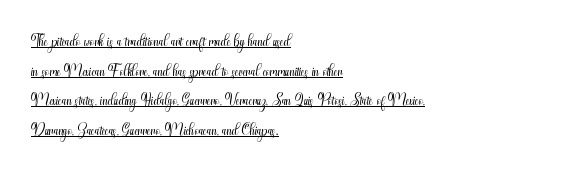
Horizontally, the lines are justified to the leading edge only. Letter spacing: default. Honestly, the row spacing looks completely unremarkable. A quiet, ordinary-to-light weight characterises the typeface.
